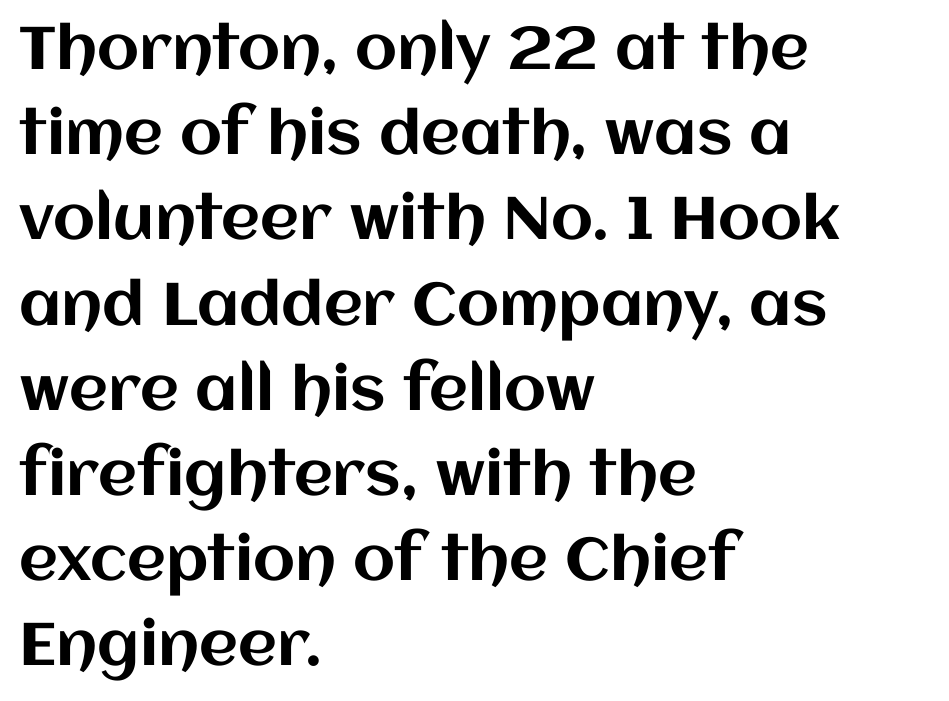
Q: Is the text italic (slanted)? A: No, it is upright.
Q: Is the text underlined? A: No.
Q: How is the paragraph aligned? A: Left-aligned.
Q: Is the spacing between letters normal or unusually wide? A: Normal.
Q: Is the spacing between lines tight, normal or loose? A: Normal.
Q: Width (condensed, normal, or wide)? A: Normal.
Q: Stroke contrast? A: Medium.
Q: x-height? A: Large.
Q: Monospaced? A: No.
